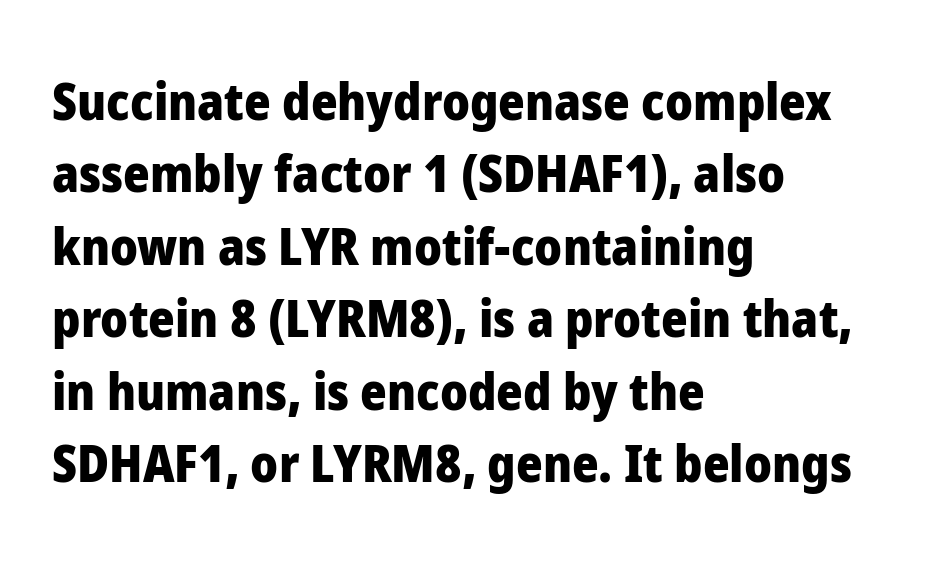
Q: Is the text bold? A: Yes.
Q: Is the text italic (slanted)? A: No, it is upright.
Q: Is the typeface a serif or a sans-serif typeface? A: Sans-serif.
Q: Is the text underlined? A: No.
Q: How is the paragraph aligned? A: Left-aligned.
Q: Is the spacing between letters normal or unusually wide? A: Normal.
Q: Is the spacing between lines tight, normal or loose? A: Normal.
Q: Width (condensed, normal, or wide)? A: Normal.
Q: Stroke contrast? A: Low.
Q: x-height? A: Medium.
Q: Monospaced? A: No.
